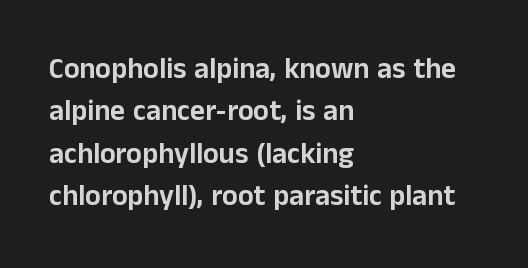
The image shows 29 px sans-serif type, upright; set left-aligned, normal line spacing (1.46x), normal letter spacing, not underlined; low stroke contrast and a medium x-height.
